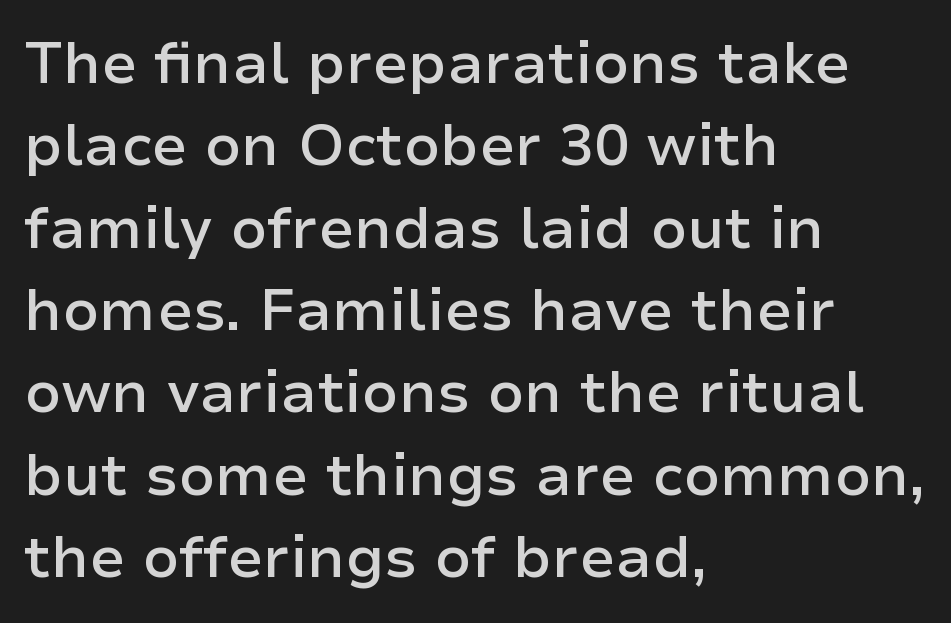
The image shows 58 px semibold sans-serif type, upright; set left-aligned, normal line spacing (1.42x), normal letter spacing, not underlined; low stroke contrast and a medium x-height.
